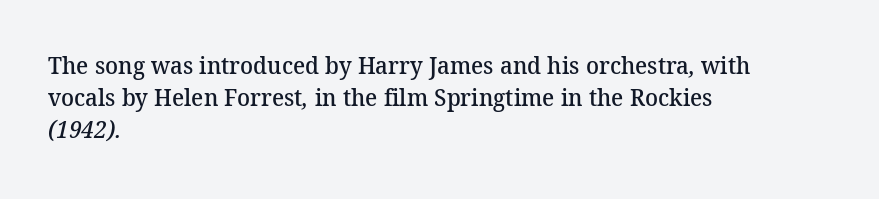
The image shows 24 px text type; set left-aligned, normal line spacing (1.34x), normal letter spacing, not underlined.
